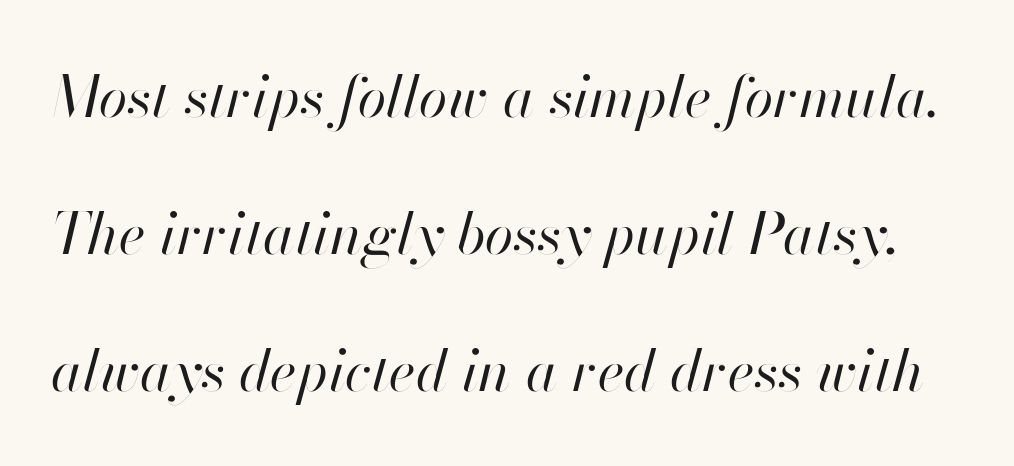
The image shows 58 px regular-weight type, italic (leaning right); set loose line spacing (2.36x), normal letter spacing, not underlined; high stroke contrast and a small x-height.
